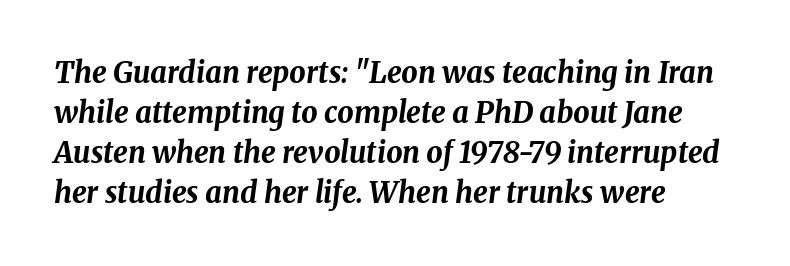
The rendering applies a slant to the glyphs. Leftover space on each line is placed entirely after the last word. Set as a true bold cut, around the 700 mark. Inter-character spacing is left at the font's built-in metrics. Any mark beneath the type? The region is blank. The passage shown is typed in a proportional face where columns would drift.
